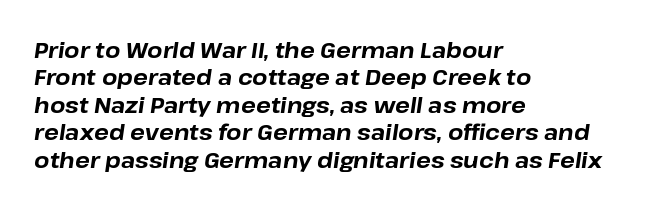
Q: Is the text bold? A: Yes.
Q: Is the text italic (slanted)? A: Yes, it leans right by about 8 degrees.
Q: Is the text underlined? A: No.
Q: How is the paragraph aligned? A: Left-aligned.
Q: Is the spacing between letters normal or unusually wide? A: Normal.
Q: Is the spacing between lines tight, normal or loose? A: Normal.
